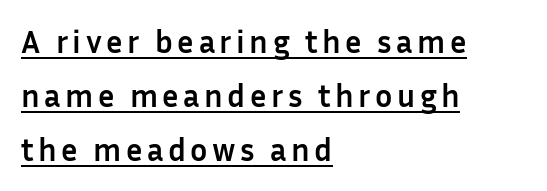
{"serif": "no", "italic": "no", "bold": "yes", "weight": "semibold", "width": "normal", "stroke_contrast": "low", "x_height": "medium", "monospaced": "no", "underline": "yes", "align": "left", "line_spacing": "normal", "line_spacing_ratio": 1.69, "glyph_px": 32}
